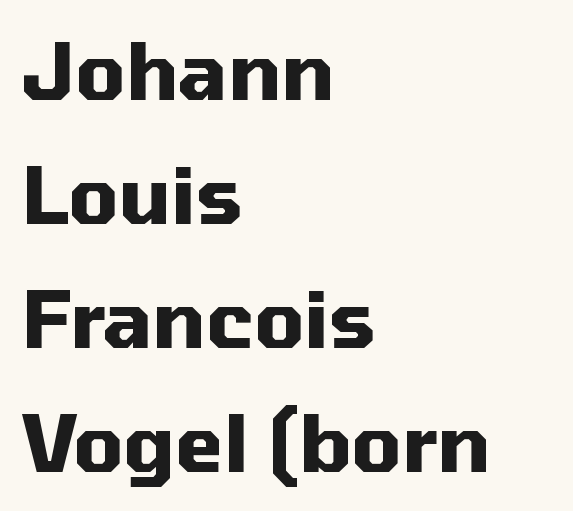
Tall strokes in this sample are plumb rather than angled. The string is rendered with underlining switched off. Tracking here is standard; glyphs follow each other at the usual distance. Serifs: no, the terminals of the letterforms are clean. These lines sit exactly where default settings would place them.
